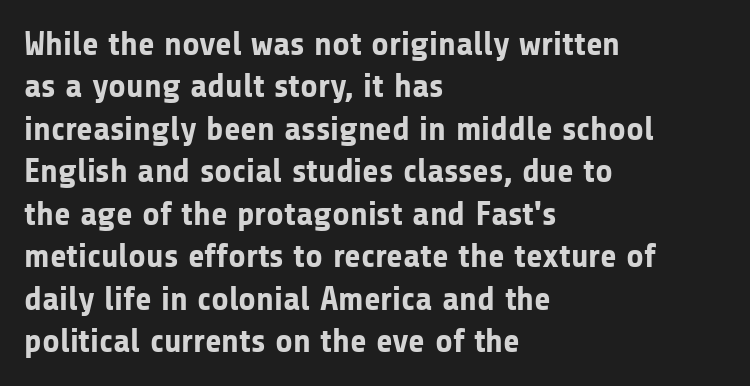
The image shows 34 px bold sans-serif type, upright; set left-aligned, normal line spacing (1.25x), normal letter spacing, not underlined; low stroke contrast and a medium x-height.
